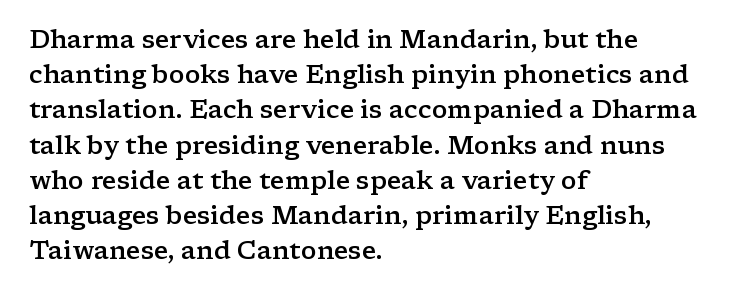
Heft: intermediate — a semibold. No word sits above an underline. Successive baselines arrive at the customary interval. Inter-character spacing is left at the font's built-in metrics. Reading down the block, your eye returns to a fixed left position each line. Italic? Not at all — the glyphs are vertical.
